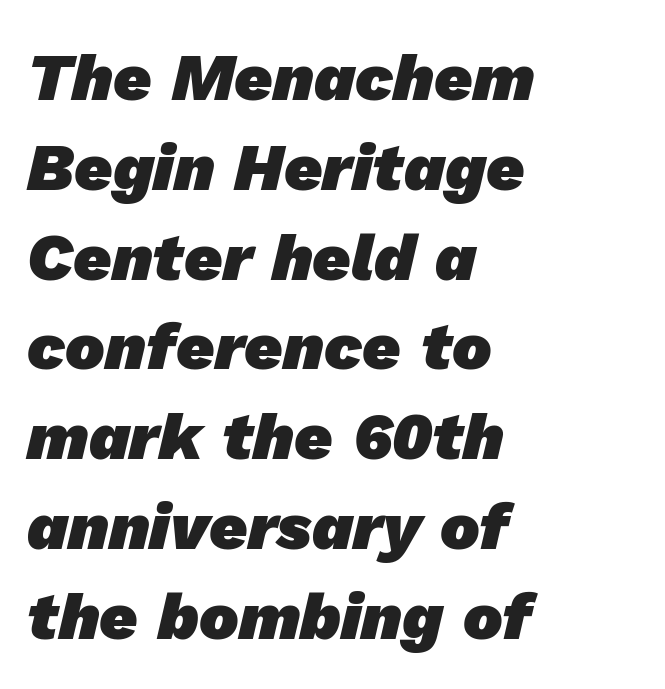
These lines are rendered in a variable-pitch font. A typesetter would call this zero additional tracking. Has an underline been added? It has not. The letters carry no serifs — their stems end cleanly without finishing strokes. The glyphs have the mass of a bold cut. Baseline-to-baseline distance is the conventional proportion of letter height.
